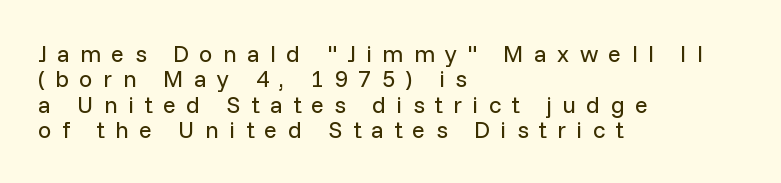
Q: Is the text bold? A: No.
Q: Is the text italic (slanted)? A: No, it is upright.
Q: Is the text underlined? A: No.
Q: How is the paragraph aligned? A: Left-aligned.
Q: Is the spacing between letters normal or unusually wide? A: Unusually wide.
Q: Is the spacing between lines tight, normal or loose? A: Tight.
